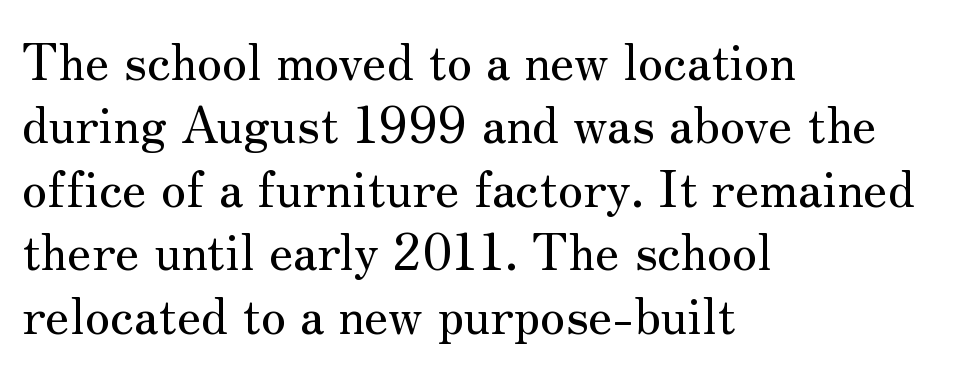
The image shows 50 px serif type, upright; set left-aligned, normal line spacing (1.27x), normal letter spacing, not underlined; medium stroke contrast and a small x-height.
